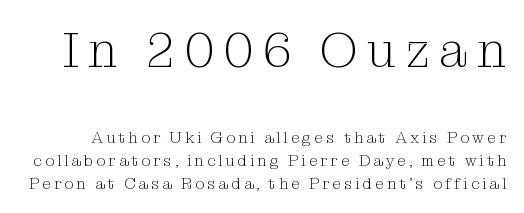
{"serif": "yes", "italic": "no", "bold": "no", "weight": "light", "width": "normal", "stroke_contrast": "medium", "x_height": "medium", "monospaced": "no", "underline": "no", "line_spacing": "normal", "line_spacing_ratio": 1.43, "larger_block": "first", "size_ratio": 3.06, "glyph_px": 49}
